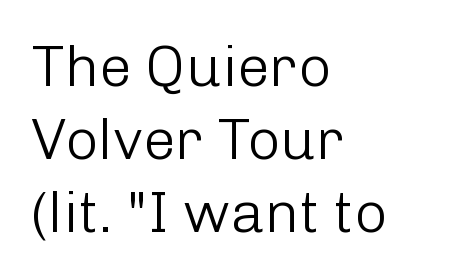
Q: Is the text bold? A: No.
Q: Is the text italic (slanted)? A: No, it is upright.
Q: Is the typeface a serif or a sans-serif typeface? A: Sans-serif.
Q: Is the text underlined? A: No.
Q: How is the paragraph aligned? A: Left-aligned.
Q: Is the spacing between letters normal or unusually wide? A: Normal.
Q: Is the spacing between lines tight, normal or loose? A: Normal.
Q: Width (condensed, normal, or wide)? A: Normal.
Q: Stroke contrast? A: Low.
Q: x-height? A: Medium.
Q: Monospaced? A: No.
